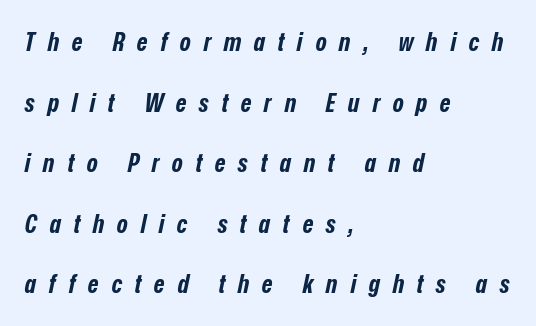
You could fit nearly another row in the gap between these rows. These lines have a slow, spaced-out rhythm from letter to letter. The glyphs are unaccompanied by any horizontal stroke below them. Thick stems and heavy bowls — unmistakably bold.
